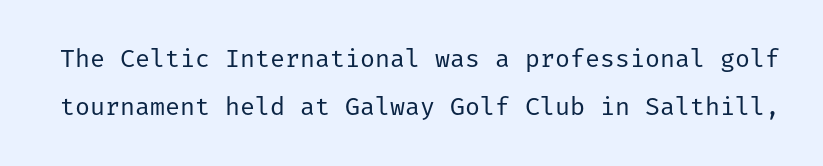
Q: Is the text bold? A: No.
Q: Is the text italic (slanted)? A: No, it is upright.
Q: Is the text underlined? A: No.
Q: Is the spacing between letters normal or unusually wide? A: Normal.
Q: Is the spacing between lines tight, normal or loose? A: Loose.
